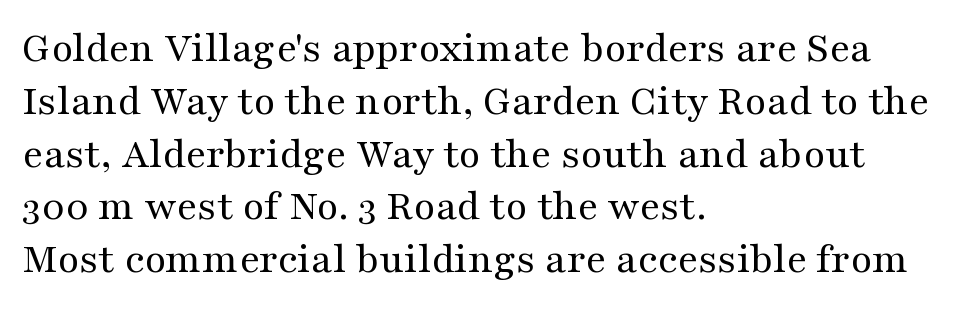
Bare-footed words on every line. Bold? No — there's no thickening of the strokes. The text block is weighted toward the left margin, trailing off unevenly rightward. Little horizontal feet cap the strokes, marking this as serif type.
